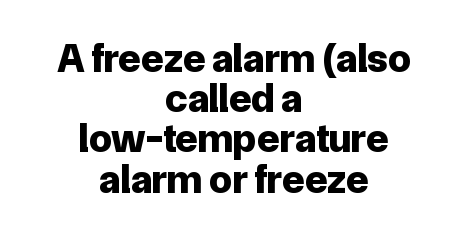
What kind of face is this? One without serifs — a sans. The tracking reads as untouched default to a designer's eye. Students, this is bold: see how much ink each stroke carries. The letters advance in unequal steps, a hallmark of proportional type. Cramped leading.
